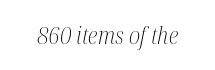
Each stroke keeps to a modest, everyday thickness or less. In terms of posture, this sample is oblique. Honestly, there is no underline to notice here at all. The horizontal fit of the characters is conventional and even.
